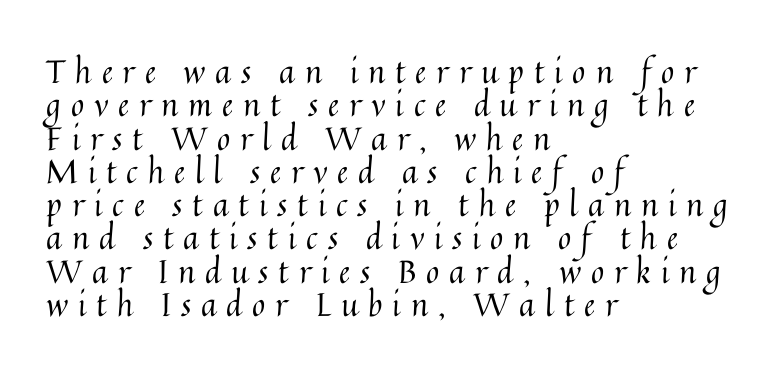
{"bold": "no", "weight": "regular", "width": "normal", "stroke_contrast": "medium", "x_height": "medium", "monospaced": "no", "underline": "no", "align": "left", "line_spacing": "tight", "line_spacing_ratio": 1.04, "letter_spacing": "wide", "letter_spacing_em": 0.31, "glyph_px": 32}
